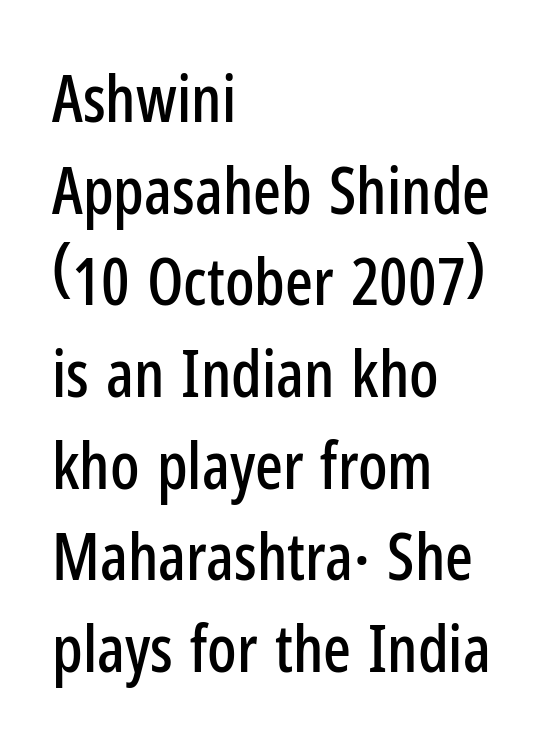
Q: Is the text italic (slanted)? A: No, it is upright.
Q: Is the typeface a serif or a sans-serif typeface? A: Sans-serif.
Q: Is the text underlined? A: No.
Q: How is the paragraph aligned? A: Left-aligned.
Q: Is the spacing between letters normal or unusually wide? A: Normal.
Q: Is the spacing between lines tight, normal or loose? A: Normal.
Q: Width (condensed, normal, or wide)? A: Condensed.
Q: Stroke contrast? A: Low.
Q: x-height? A: Medium.
Q: Monospaced? A: No.
